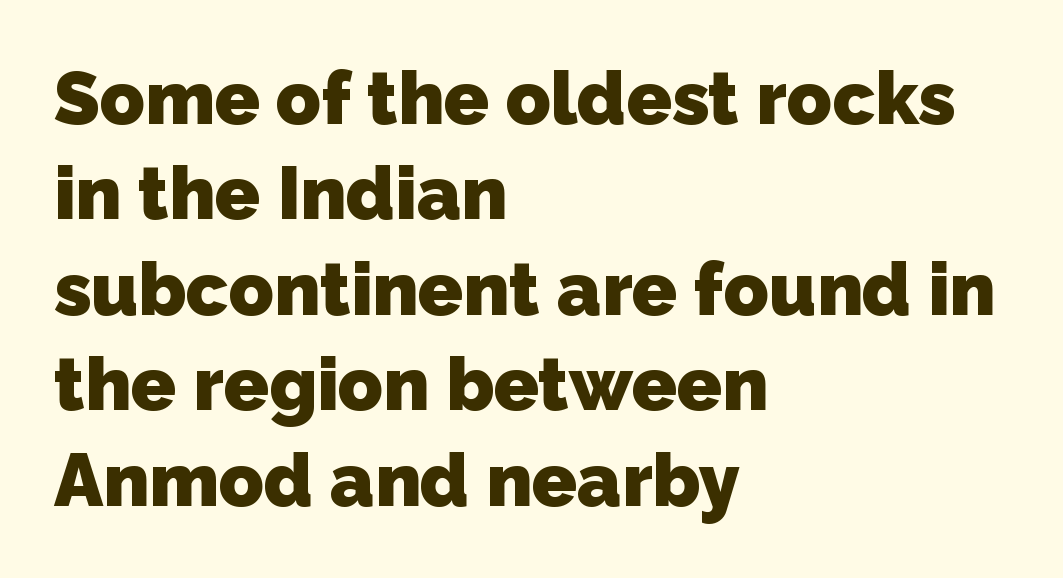
{"serif": "no", "bold": "yes", "weight": "heavy", "width": "normal", "stroke_contrast": "low", "x_height": "medium", "monospaced": "no", "underline": "no", "align": "left", "line_spacing": "normal", "line_spacing_ratio": 1.29, "letter_spacing": "normal", "letter_spacing_em": 0.0, "glyph_px": 74}
